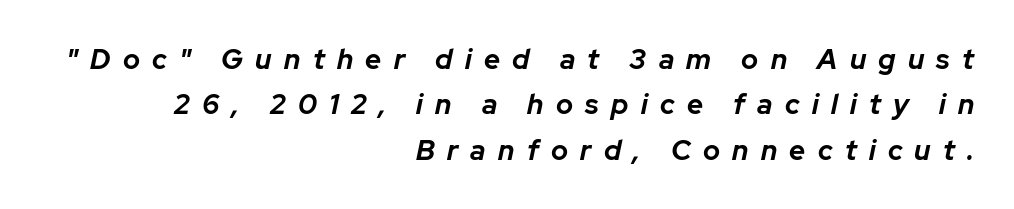
{"italic": "yes", "lean": "right", "slant_degrees": 12, "bold": "yes", "weight": "bold", "width": "normal", "stroke_contrast": "low", "x_height": "medium", "monospaced": "no", "underline": "no", "align": "right", "line_spacing": "normal", "line_spacing_ratio": 1.62, "letter_spacing": "wide", "letter_spacing_em": 0.44, "glyph_px": 28}
